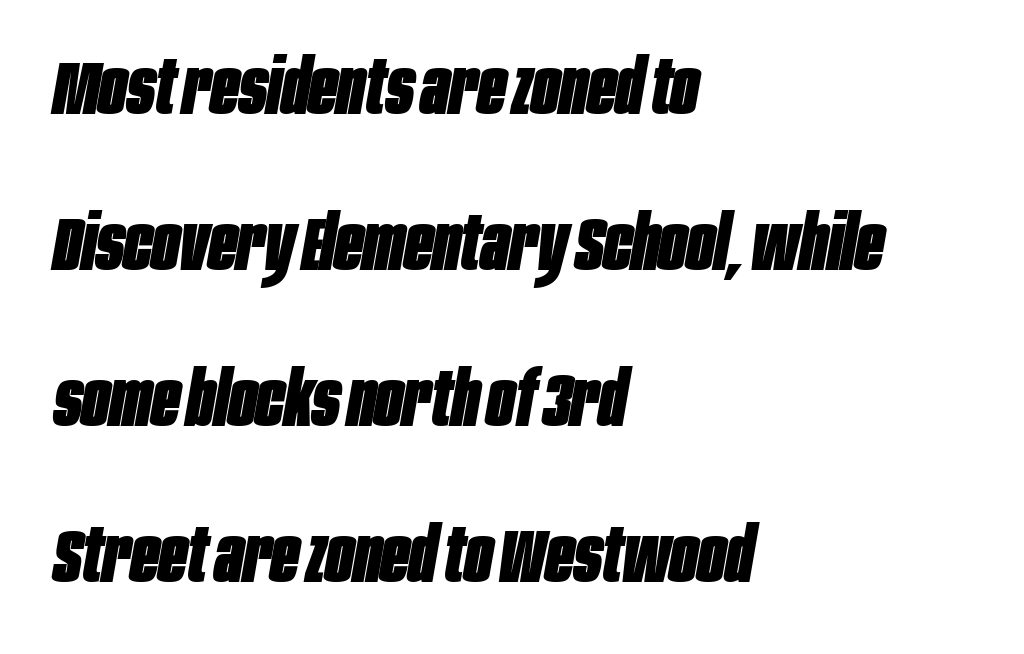
The image shows 75 px heavy, condensed type, italic (leaning right); set left-aligned, loose line spacing (2.08x), normal letter spacing, not underlined; low stroke contrast and a large x-height.
